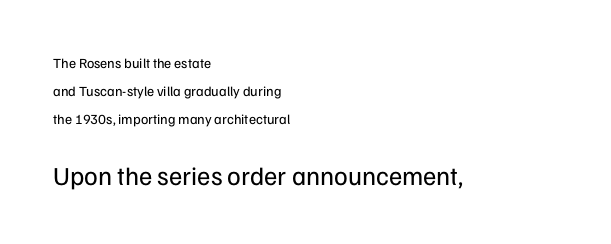
The letterforms sit at book weight or below. Does the leading feel generous? Absolutely, it's lavish. The face used here is rendered with its standard letterfit. The letters stand upright; this is a roman face. The later block is typeset at a bigger size than the earlier block. Each row of text sits above clean, open space.
